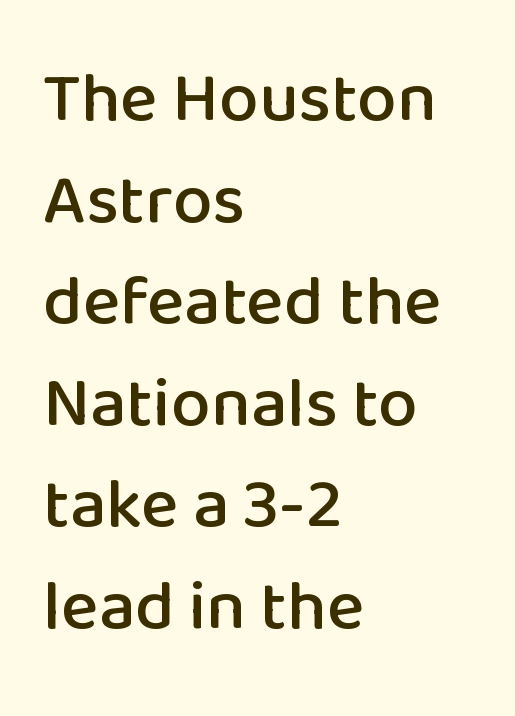
The image shows 71 px sans-serif type, upright; set left-aligned, normal line spacing (1.43x), normal letter spacing, not underlined; low stroke contrast and a medium x-height.
